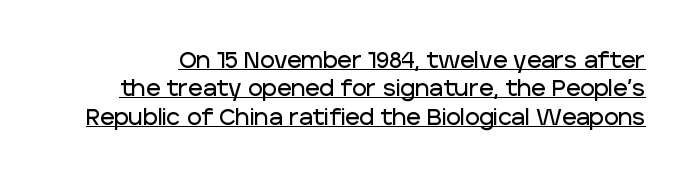
The image shows 22 px text type, upright; set normal line spacing (1.29x), normal letter spacing, underlined.
